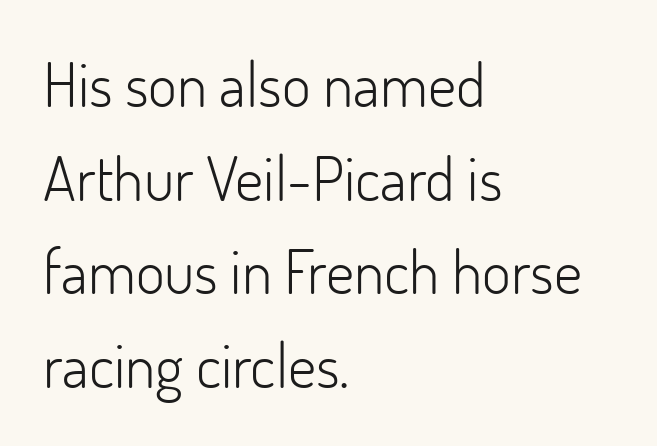
The face used here is rendered with its standard letterfit. Posture: upright roman. A bare baseline throughout the passage. Interline gaps are of average width in this sample. Horizontal alignment here is leftward, the default for most running prose. Weight: regular or lighter.
